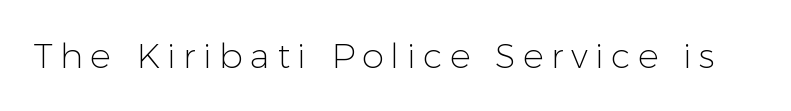
Q: Is the text bold? A: No.
Q: Is the text italic (slanted)? A: No, it is upright.
Q: Is the typeface a serif or a sans-serif typeface? A: Sans-serif.
Q: Is the text underlined? A: No.
Q: Is the spacing between letters normal or unusually wide? A: Unusually wide.
Q: Width (condensed, normal, or wide)? A: Normal.
Q: Stroke contrast? A: Low.
Q: x-height? A: Medium.
Q: Monospaced? A: No.
